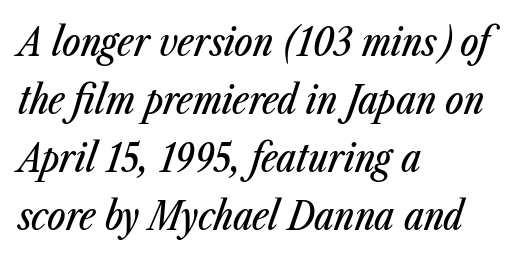
Q: Is the text italic (slanted)? A: Yes, it leans right by about 23 degrees.
Q: Is the text underlined? A: No.
Q: How is the paragraph aligned? A: Left-aligned.
Q: Is the spacing between letters normal or unusually wide? A: Normal.
Q: Is the spacing between lines tight, normal or loose? A: Normal.
Q: Width (condensed, normal, or wide)? A: Condensed.
Q: Stroke contrast? A: Low.
Q: x-height? A: Medium.
Q: Monospaced? A: No.
